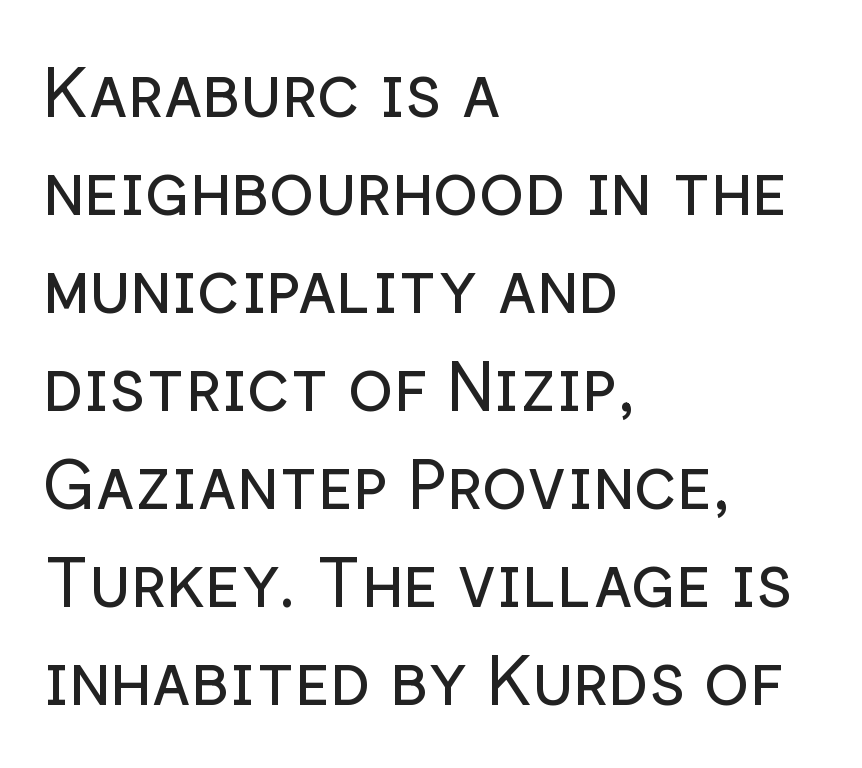
Q: Is the text bold? A: No.
Q: Is the text italic (slanted)? A: No, it is upright.
Q: Is the typeface a serif or a sans-serif typeface? A: Sans-serif.
Q: Is the text underlined? A: No.
Q: How is the paragraph aligned? A: Left-aligned.
Q: Is the spacing between letters normal or unusually wide? A: Normal.
Q: Is the spacing between lines tight, normal or loose? A: Normal.
Q: Width (condensed, normal, or wide)? A: Normal.
Q: Stroke contrast? A: Low.
Q: x-height? A: Medium.
Q: Monospaced? A: No.
